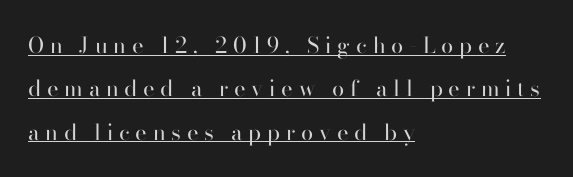
The image shows 22 px text type, upright; set left-aligned, loose line spacing (1.97x), unusually wide letter spacing (+0.26 em), underlined.
